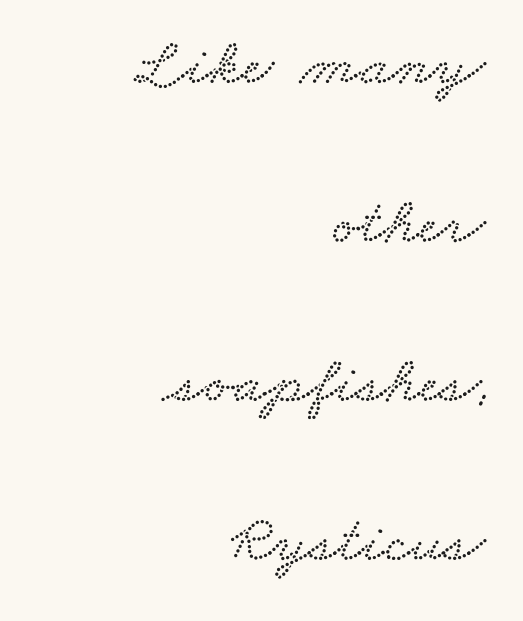
The image shows 66 px wide type; set right-aligned, loose line spacing (2.41x), normal letter spacing, not underlined; low stroke contrast and a small x-height.
